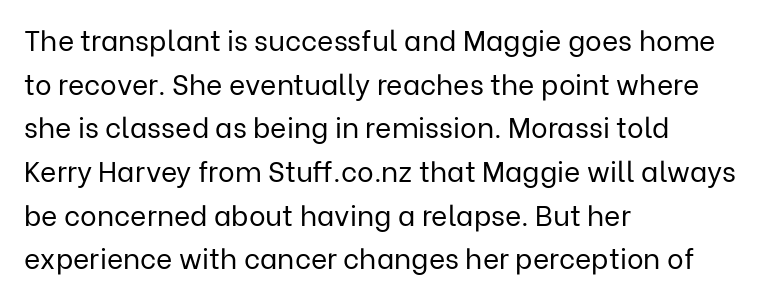
The image shows 28 px regular-weight sans-serif type, upright; set left-aligned, normal line spacing (1.56x), normal letter spacing, not underlined; low stroke contrast and a medium x-height.
